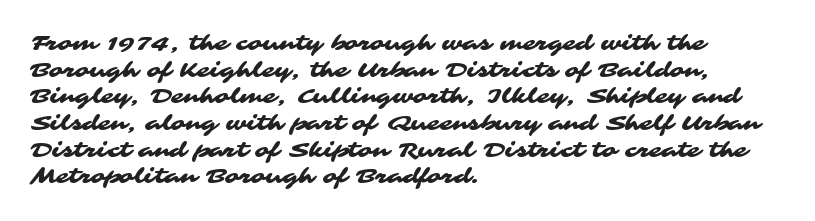
Q: Is the text underlined? A: No.
Q: How is the paragraph aligned? A: Left-aligned.
Q: Is the spacing between letters normal or unusually wide? A: Normal.
Q: Is the spacing between lines tight, normal or loose? A: Normal.
